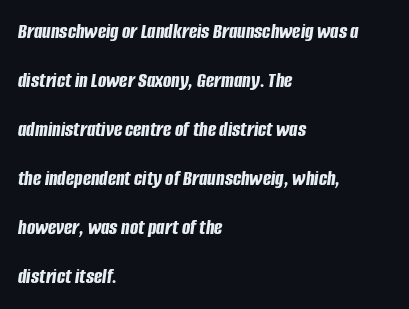
{"italic": "yes", "lean": "right", "slant_degrees": 8, "bold": "yes", "underline": "no", "align": "left", "line_spacing": "loose", "line_spacing_ratio": 2.23, "letter_spacing": "normal", "letter_spacing_em": 0.0, "glyph_px": 22}
